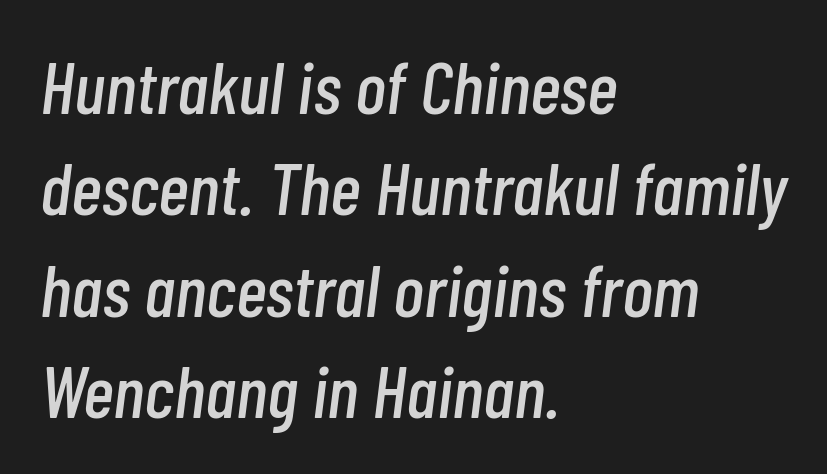
{"italic": "yes", "lean": "right", "slant_degrees": 7, "width": "condensed", "stroke_contrast": "low", "x_height": "medium", "monospaced": "no", "underline": "no", "align": "left", "line_spacing": "normal", "line_spacing_ratio": 1.37, "letter_spacing": "normal", "letter_spacing_em": 0.0, "glyph_px": 74}
